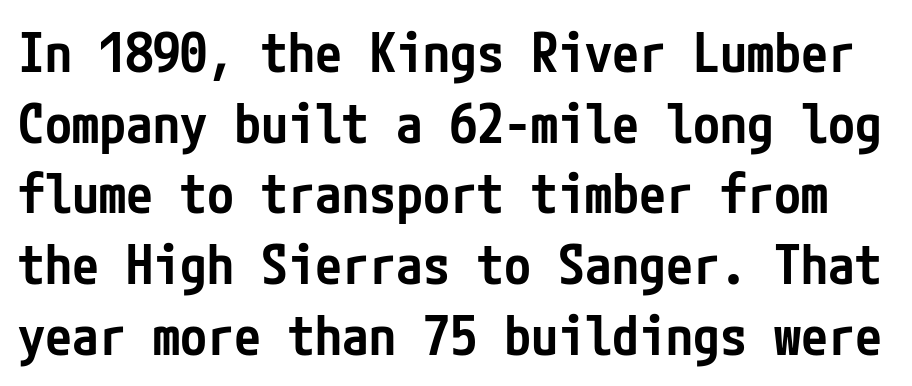
The image shows 54 px semibold, condensed sans-serif type, upright; set normal line spacing (1.31x), normal letter spacing, not underlined; low stroke contrast and a medium x-height.
